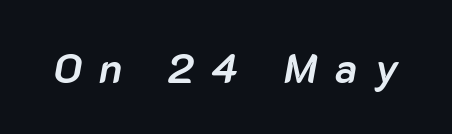
The image shows 41 px semibold type, italic (leaning right); set unusually wide letter spacing (+0.43 em), not underlined; low stroke contrast and a medium x-height.
